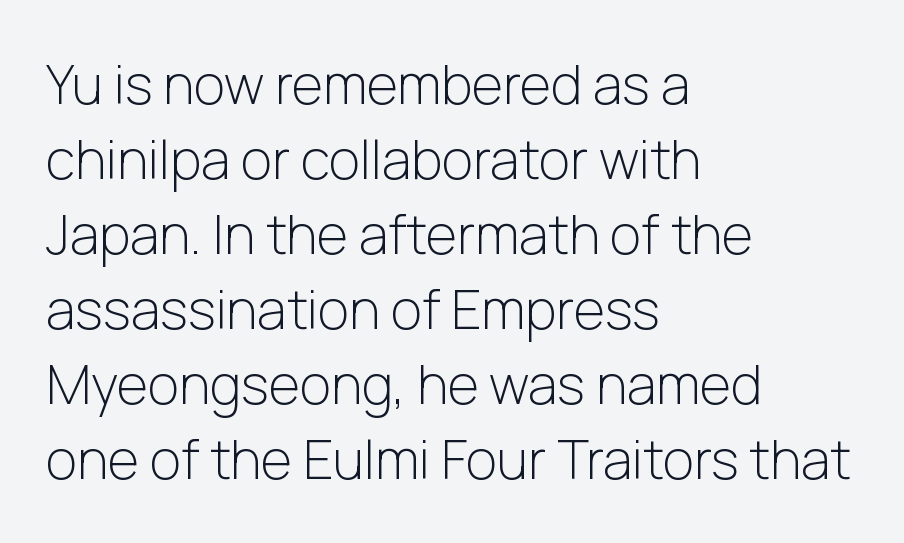
{"serif": "no", "italic": "no", "bold": "no", "weight": "light", "width": "normal", "stroke_contrast": "low", "x_height": "medium", "monospaced": "no", "underline": "no", "align": "left", "line_spacing": "normal", "line_spacing_ratio": 1.39, "letter_spacing": "normal", "letter_spacing_em": 0.0, "glyph_px": 54}
